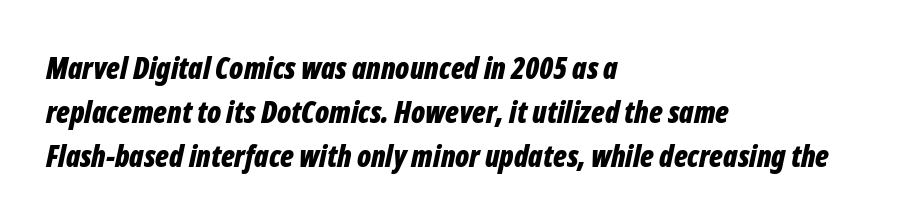
The image shows 30 px bold, condensed type, italic (leaning right); set left-aligned, normal line spacing (1.46x), normal letter spacing, not underlined; low stroke contrast and a medium x-height.
